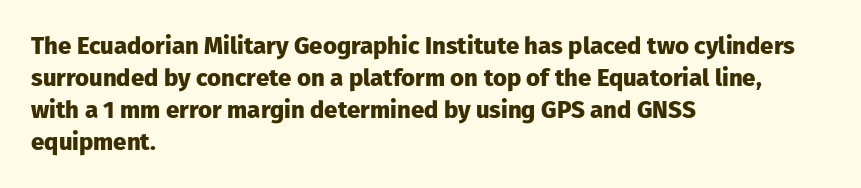
How are the letters spaced? Ordinarily, with no added tracking. Left-aligned paragraph, ragged on the right. The rows are spaced the way most documents space them. The glyphs are unaccompanied by any horizontal stroke below them. Weight check: bold — yes, fully. Ordinary non-slanted type is in use.
